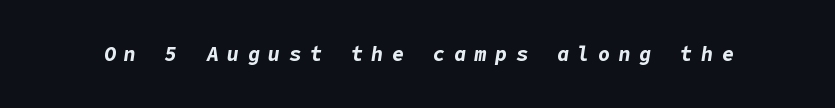
The image shows 20 px bold type, italic (leaning right); set unusually wide letter spacing (+0.43 em), not underlined.
